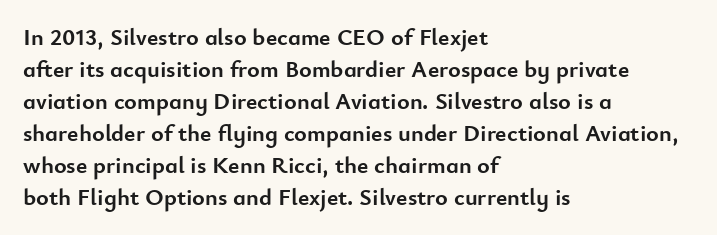
{"italic": "no", "bold": "yes", "underline": "no", "align": "left", "line_spacing": "normal", "line_spacing_ratio": 1.33, "letter_spacing": "normal", "letter_spacing_em": 0.0, "glyph_px": 24}
